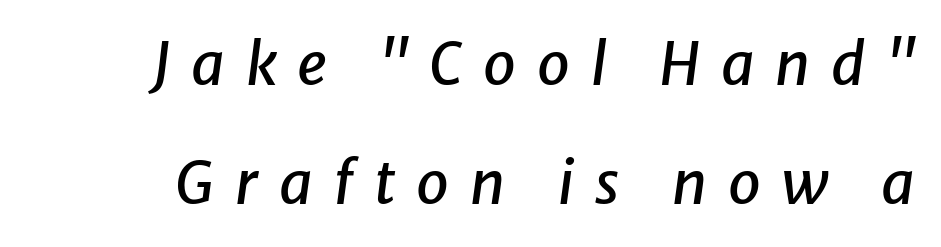
Spacing verdict: proportional, widths tailored to each character. Horizontal bands of white between lines are thick stripes. Decoration check: the copy has no underline. The letters are slanted; this is an italic face.
